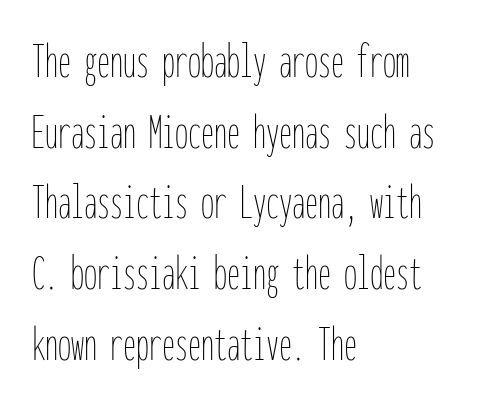
{"italic": "no", "bold": "no", "weight": "thin", "width": "condensed", "stroke_contrast": "low", "x_height": "medium", "monospaced": "yes", "underline": "no", "align": "left", "line_spacing": "normal", "line_spacing_ratio": 1.36, "letter_spacing": "normal", "letter_spacing_em": 0.0, "glyph_px": 52}
